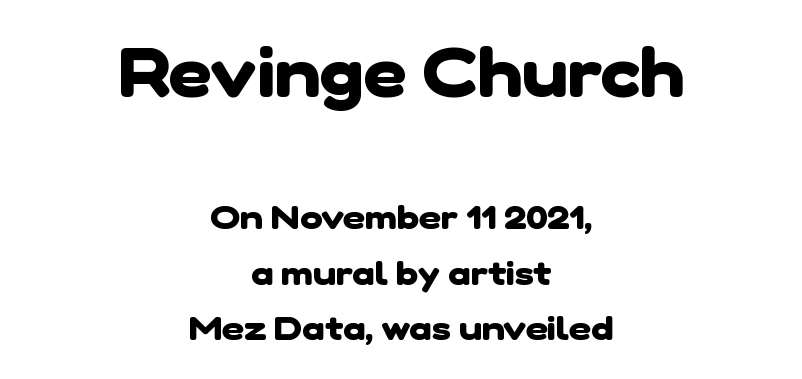
Q: Is the text bold? A: Yes.
Q: Is the typeface a serif or a sans-serif typeface? A: Sans-serif.
Q: Is the text underlined? A: No.
Q: How is the paragraph aligned? A: Centered.
Q: Is the spacing between letters normal or unusually wide? A: Normal.
Q: Is the spacing between lines tight, normal or loose? A: Normal.
Q: Which block of text is set in a larger size, the first (top) or the second (bottom)? A: The first (top) one.
Q: Width (condensed, normal, or wide)? A: Normal.
Q: Stroke contrast? A: Low.
Q: x-height? A: Medium.
Q: Monospaced? A: No.
